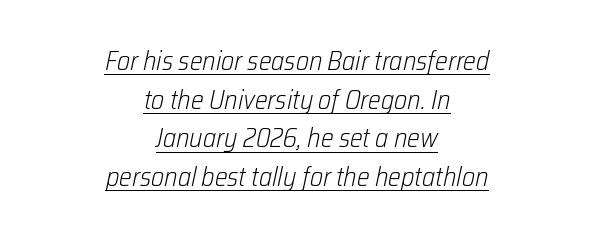
You can see a thin bar hugging the bottom of the glyphs. The letters sit at their default tracking, neither squeezed nor spread. You can tell it's italic because the verticals aren't actually vertical. Nothing heavy about these letters — not bold at all.
